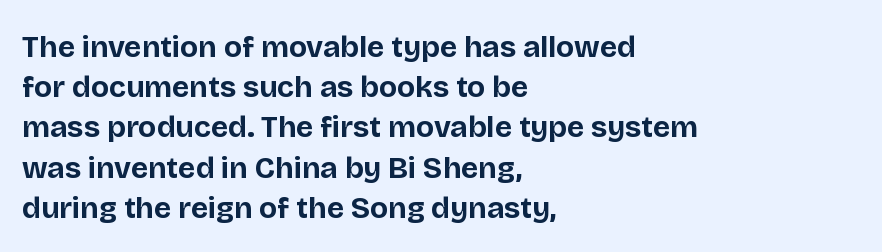
Q: Is the text bold? A: Yes.
Q: Is the text italic (slanted)? A: No, it is upright.
Q: Is the typeface a serif or a sans-serif typeface? A: Sans-serif.
Q: Is the text underlined? A: No.
Q: How is the paragraph aligned? A: Left-aligned.
Q: Is the spacing between letters normal or unusually wide? A: Normal.
Q: Is the spacing between lines tight, normal or loose? A: Normal.
Q: Width (condensed, normal, or wide)? A: Normal.
Q: Stroke contrast? A: Low.
Q: x-height? A: Large.
Q: Monospaced? A: No.
